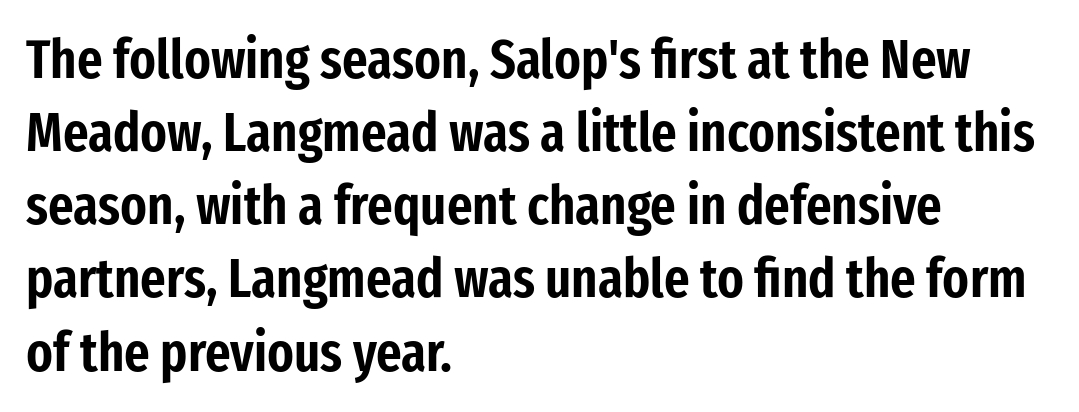
The glyphs in this specimen are sans serif. This sample uses plain, unmodified letter spacing. The paragraph has a hard left edge and a soft right edge. A typesetter would call this proportional, since set widths differ per character.
